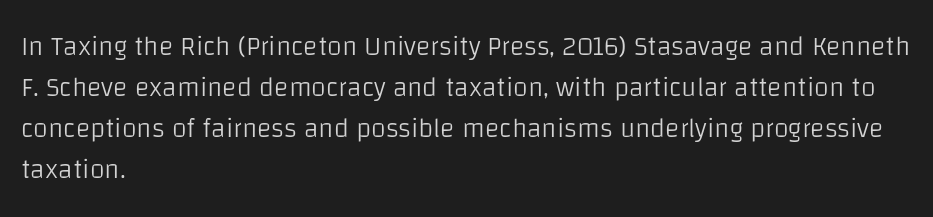
Q: Is the text bold? A: No.
Q: Is the text italic (slanted)? A: No, it is upright.
Q: Is the text underlined? A: No.
Q: How is the paragraph aligned? A: Left-aligned.
Q: Is the spacing between letters normal or unusually wide? A: Normal.
Q: Is the spacing between lines tight, normal or loose? A: Normal.
